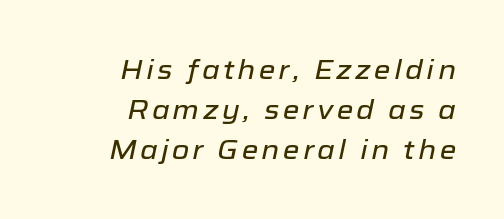
{"italic": "yes", "lean": "right", "slant_degrees": 12, "underline": "no", "align": "right", "line_spacing": "normal", "line_spacing_ratio": 1.48, "glyph_px": 27}
